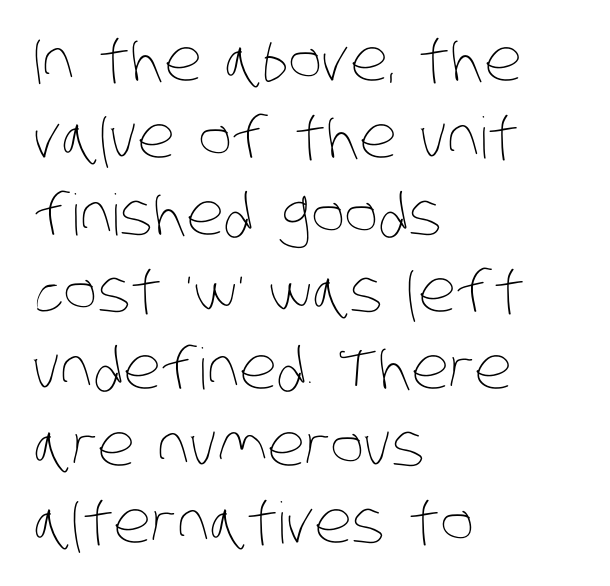
Q: Is the text bold? A: No.
Q: Is the text underlined? A: No.
Q: How is the paragraph aligned? A: Left-aligned.
Q: Is the spacing between letters normal or unusually wide? A: Normal.
Q: Is the spacing between lines tight, normal or loose? A: Normal.
Q: Width (condensed, normal, or wide)? A: Condensed.
Q: Stroke contrast? A: Low.
Q: x-height? A: Large.
Q: Monospaced? A: No.
